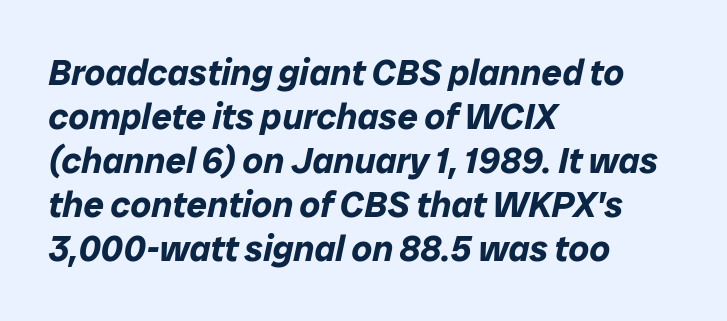
The image shows 36 px bold type, italic (leaning right); set left-aligned, line spacing 1.22x, normal letter spacing, not underlined; low stroke contrast and a medium x-height.
